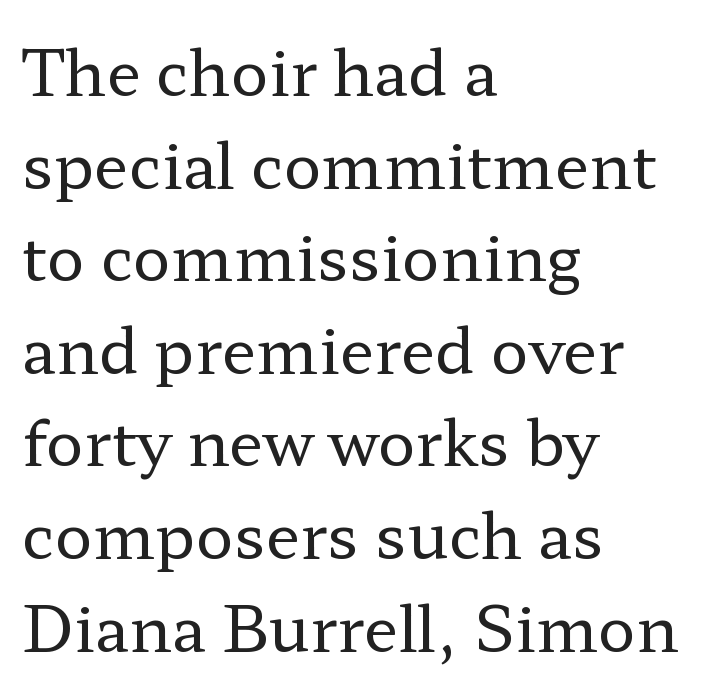
{"serif": "yes", "italic": "no", "bold": "no", "weight": "regular", "width": "wide", "stroke_contrast": "low", "x_height": "medium", "monospaced": "no", "underline": "no", "align": "left", "line_spacing": "normal", "line_spacing_ratio": 1.47, "letter_spacing": "normal", "letter_spacing_em": 0.0, "glyph_px": 63}
